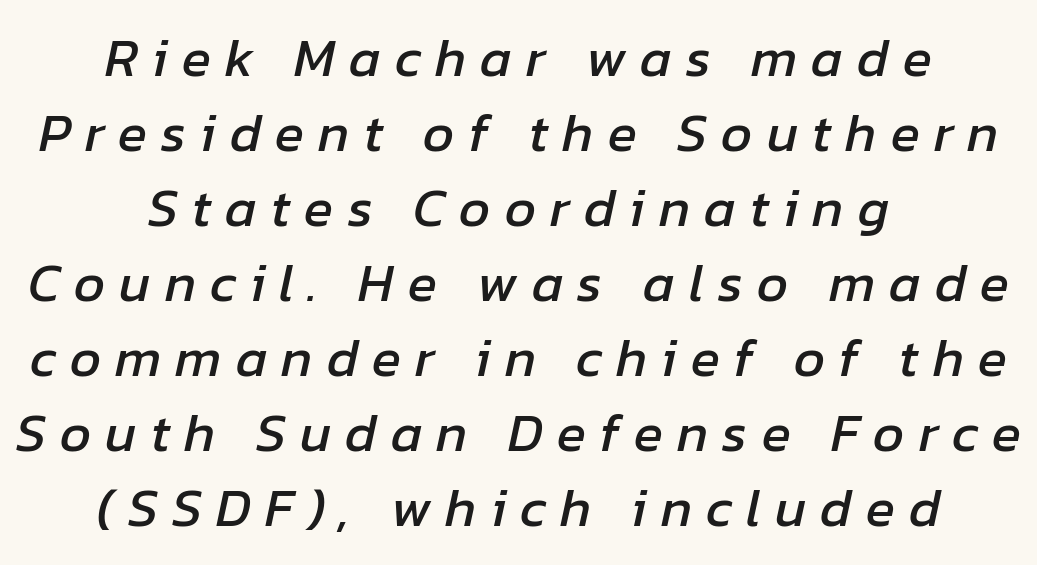
{"italic": "yes", "lean": "right", "slant_degrees": 12, "width": "normal", "stroke_contrast": "low", "x_height": "medium", "monospaced": "no", "underline": "no", "align": "center", "line_spacing": "normal", "line_spacing_ratio": 1.39, "letter_spacing": "wide", "letter_spacing_em": 0.26, "glyph_px": 54}
